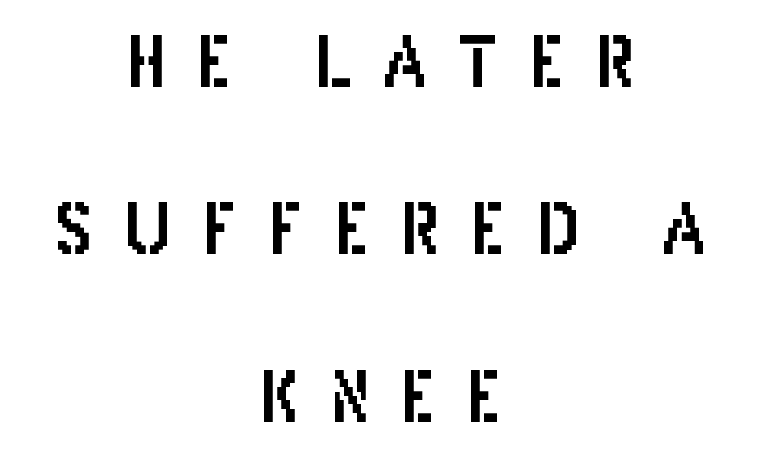
{"serif": "no", "italic": "no", "width": "condensed", "stroke_contrast": "low", "x_height": "large", "monospaced": "no", "underline": "no", "align": "center", "line_spacing": "loose", "line_spacing_ratio": 2.39, "letter_spacing": "wide", "letter_spacing_em": 0.44, "glyph_px": 70}
